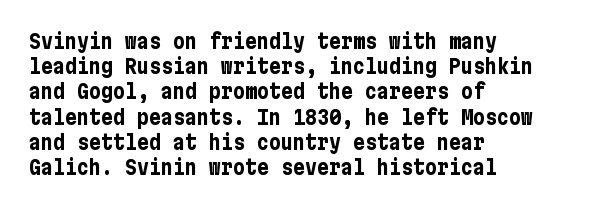
Q: Is the text bold? A: Yes.
Q: Is the text italic (slanted)? A: No, it is upright.
Q: Is the text underlined? A: No.
Q: How is the paragraph aligned? A: Left-aligned.
Q: Is the spacing between letters normal or unusually wide? A: Normal.
Q: Is the spacing between lines tight, normal or loose? A: Normal.
